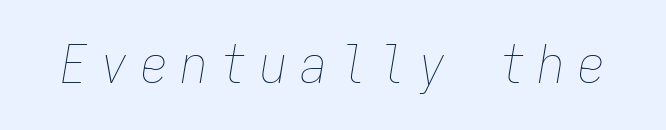
{"italic": "yes", "lean": "right", "slant_degrees": 9, "bold": "no", "weight": "thin", "width": "condensed", "stroke_contrast": "low", "x_height": "medium", "monospaced": "yes", "underline": "no", "letter_spacing": "wide", "letter_spacing_em": 0.25, "glyph_px": 53}
